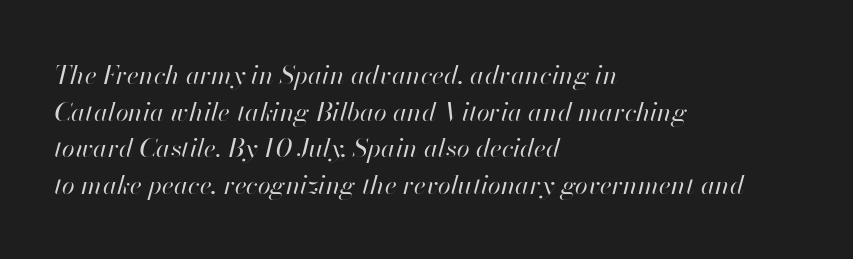
The image shows 26 px text type, italic (leaning right); set left-aligned, normal line spacing (1.41x), normal letter spacing, not underlined.
